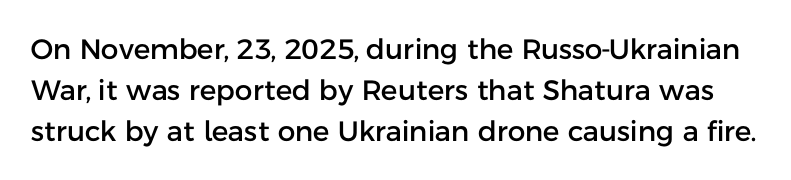
Q: Is the text italic (slanted)? A: No, it is upright.
Q: Is the typeface a serif or a sans-serif typeface? A: Sans-serif.
Q: Is the text underlined? A: No.
Q: Is the spacing between letters normal or unusually wide? A: Normal.
Q: Is the spacing between lines tight, normal or loose? A: Normal.
Q: Width (condensed, normal, or wide)? A: Normal.
Q: Stroke contrast? A: Low.
Q: x-height? A: Medium.
Q: Monospaced? A: No.
